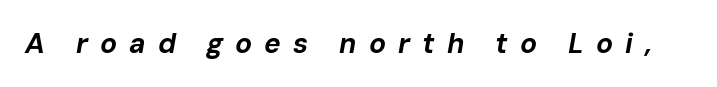
{"italic": "yes", "lean": "right", "slant_degrees": 10, "bold": "yes", "weight": "bold", "width": "normal", "stroke_contrast": "low", "x_height": "medium", "monospaced": "no", "underline": "no", "letter_spacing": "wide", "letter_spacing_em": 0.43, "glyph_px": 28}
